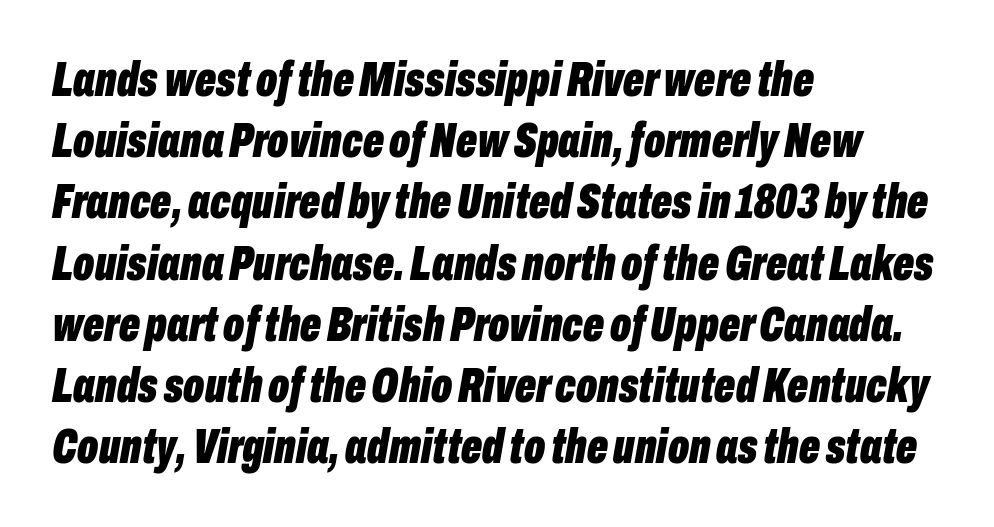
The face used here is proportionally spaced, like ordinary book or web type. Leading matches the norm, producing a regular column. The face used here is rendered with its standard letterfit. Type without underlining. These lines are set flush left with a ragged right edge.
